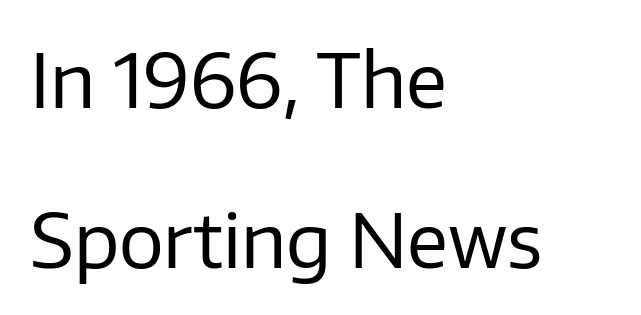
Q: Is the text bold? A: No.
Q: Is the text italic (slanted)? A: No, it is upright.
Q: Is the typeface a serif or a sans-serif typeface? A: Sans-serif.
Q: Is the text underlined? A: No.
Q: How is the paragraph aligned? A: Left-aligned.
Q: Is the spacing between letters normal or unusually wide? A: Normal.
Q: Is the spacing between lines tight, normal or loose? A: Loose.
Q: Width (condensed, normal, or wide)? A: Normal.
Q: Stroke contrast? A: Low.
Q: x-height? A: Medium.
Q: Monospaced? A: No.
